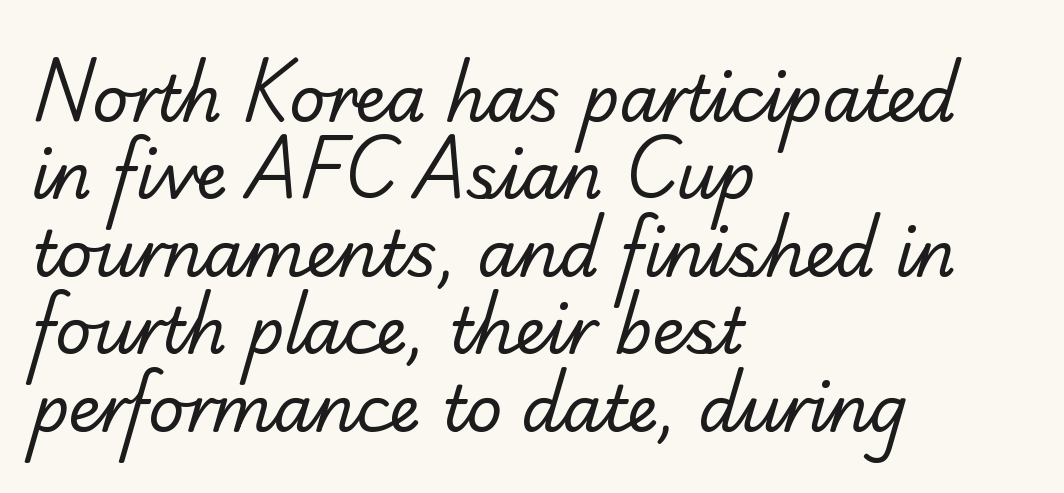
Q: Is the text bold? A: No.
Q: Is the typeface a serif or a sans-serif typeface? A: Serif.
Q: Is the text underlined? A: No.
Q: How is the paragraph aligned? A: Left-aligned.
Q: Is the spacing between letters normal or unusually wide? A: Normal.
Q: Width (condensed, normal, or wide)? A: Normal.
Q: Stroke contrast? A: Low.
Q: x-height? A: Small.
Q: Monospaced? A: No.
